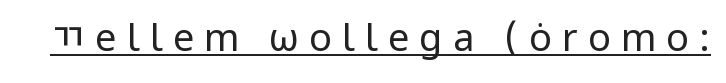
Q: Is the text bold? A: No.
Q: Is the text italic (slanted)? A: No, it is upright.
Q: Is the typeface a serif or a sans-serif typeface? A: Sans-serif.
Q: Is the text underlined? A: Yes.
Q: Is the spacing between letters normal or unusually wide? A: Unusually wide.
Q: Width (condensed, normal, or wide)? A: Normal.
Q: Stroke contrast? A: Low.
Q: x-height? A: Medium.
Q: Monospaced? A: No.
